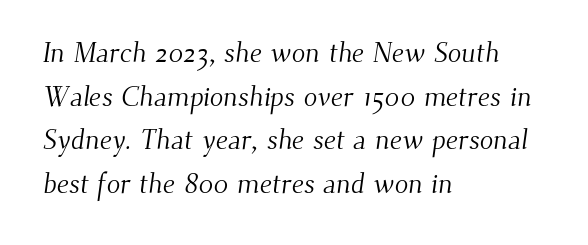
{"serif": "yes", "bold": "no", "weight": "light", "width": "normal", "stroke_contrast": "medium", "x_height": "small", "monospaced": "no", "underline": "no", "align": "left", "line_spacing": "normal", "line_spacing_ratio": 1.56, "letter_spacing": "normal", "letter_spacing_em": 0.0, "glyph_px": 28}
